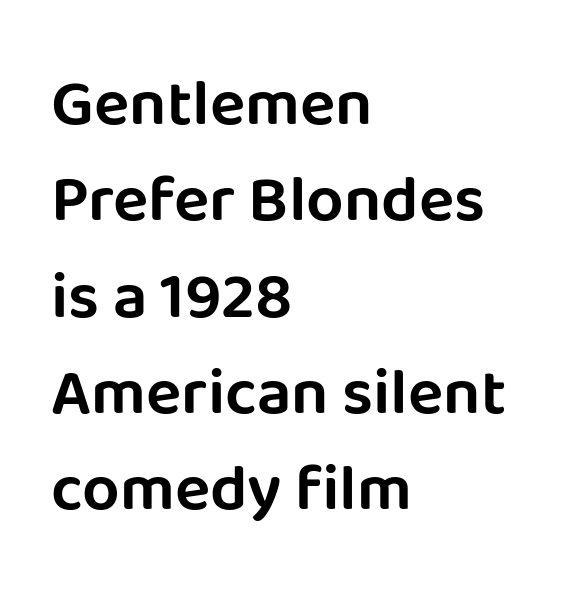
Q: Is the text italic (slanted)? A: No, it is upright.
Q: Is the typeface a serif or a sans-serif typeface? A: Sans-serif.
Q: Is the text underlined? A: No.
Q: How is the paragraph aligned? A: Left-aligned.
Q: Is the spacing between letters normal or unusually wide? A: Normal.
Q: Is the spacing between lines tight, normal or loose? A: Normal.
Q: Width (condensed, normal, or wide)? A: Normal.
Q: Stroke contrast? A: Low.
Q: x-height? A: Large.
Q: Monospaced? A: No.
